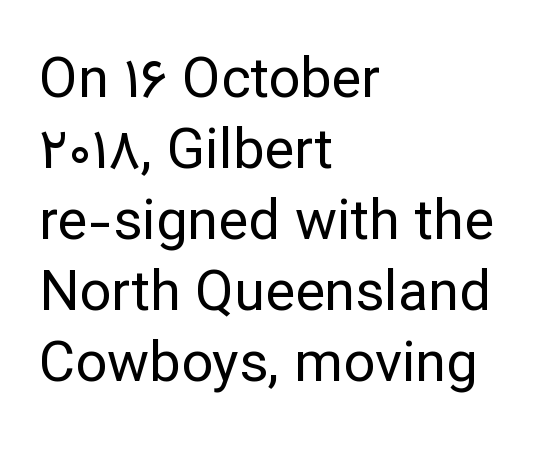
{"serif": "no", "italic": "no", "bold": "no", "weight": "regular", "width": "normal", "stroke_contrast": "low", "x_height": "medium", "monospaced": "no", "underline": "no", "align": "left", "line_spacing": "normal", "line_spacing_ratio": 1.27, "letter_spacing": "normal", "letter_spacing_em": 0.0, "glyph_px": 56}
